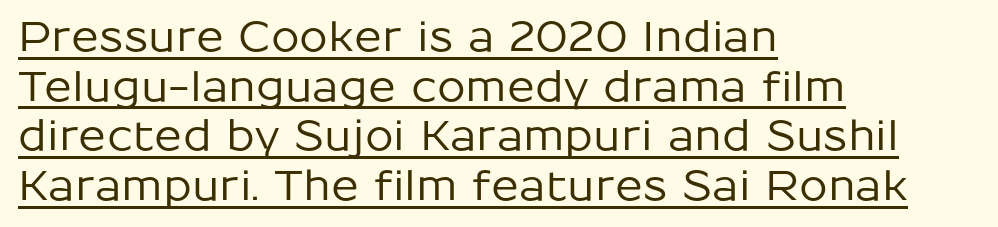
The image shows 41 px sans-serif type, upright; set left-aligned, line spacing 1.21x, normal letter spacing, underlined; low stroke contrast and a medium x-height.
